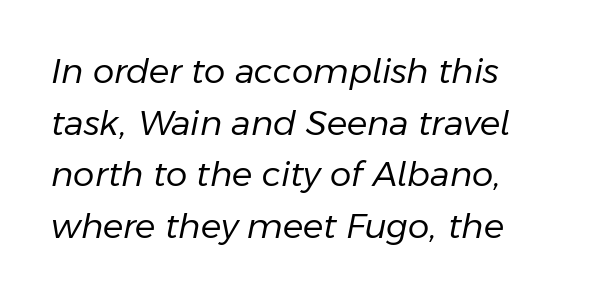
There is no visible air inserted between adjacent glyphs. It's the slanting kind of type. The letters look calm and open, with moderate or lighter stems. The passage shown stacks its lines at a standard gap. Check under the words: just untouched page.
